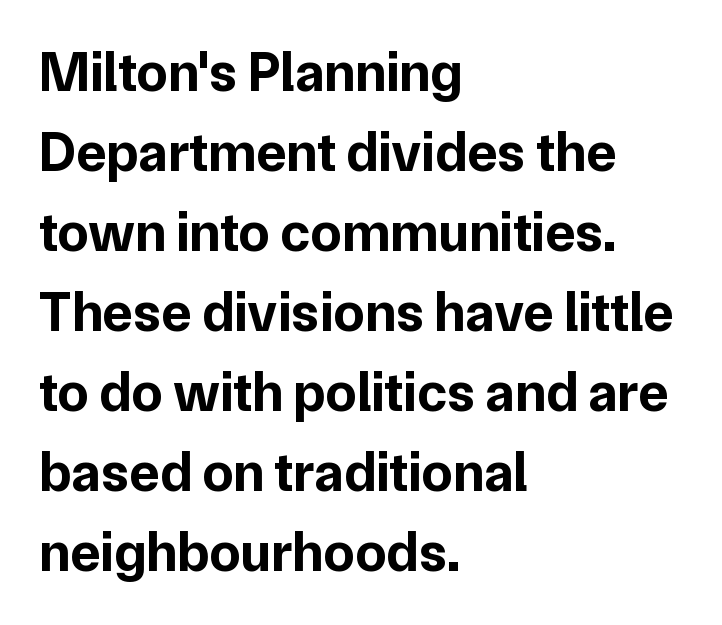
The typesetter chose a ragged-right arrangement here. Rule under the text: the space is simply empty. Serifs: no, the terminals of the letterforms are clean. Is there much room between lines? A standard amount, neither cramped nor airy.
